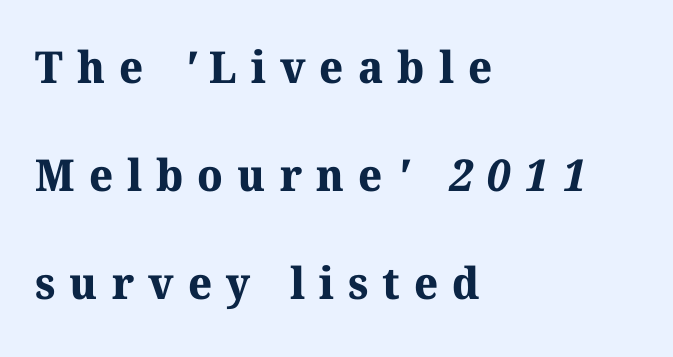
{"serif": "yes", "bold": "yes", "weight": "bold", "width": "normal", "stroke_contrast": "medium", "x_height": "medium", "monospaced": "no", "underline": "no", "align": "left", "line_spacing": "loose", "line_spacing_ratio": 2.46, "letter_spacing": "wide", "letter_spacing_em": 0.32, "glyph_px": 44}
